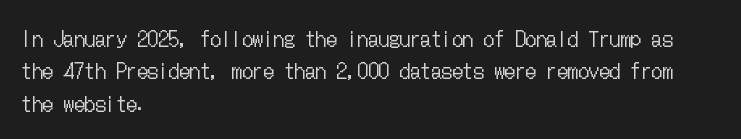
Words float on clear page, feet unadorned. Letters have the restrained weight of plain body copy at most. Horizontal alignment here is leftward, the default for most running prose. Whoever set this chose a conventional vertical rhythm. This sample uses an upright cut, with every glyph sitting square on the baseline.
